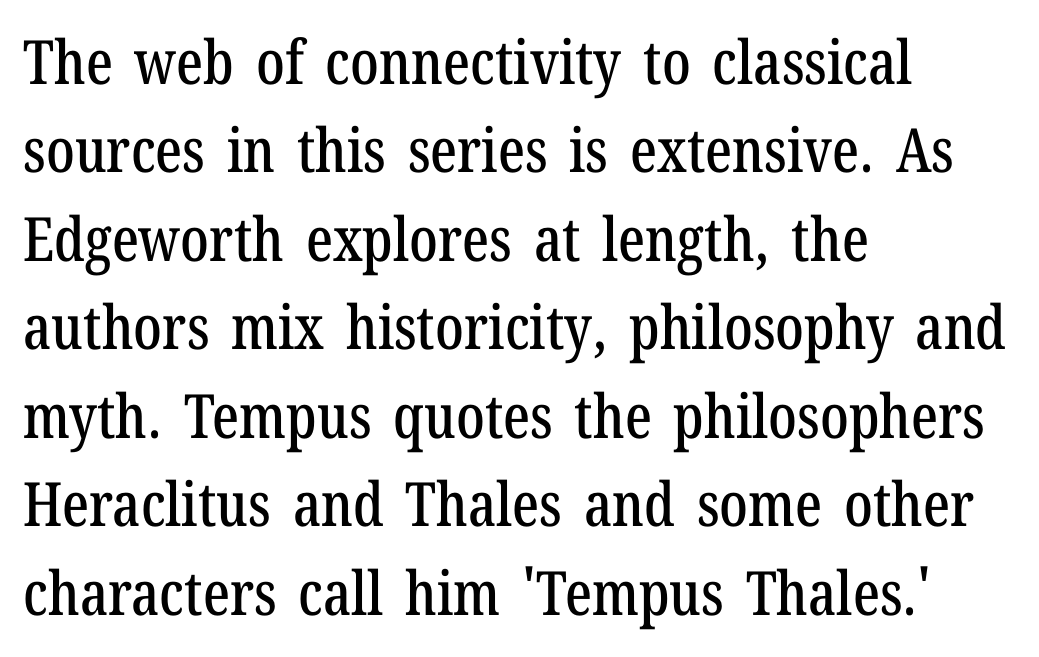
Observe the serifs anchoring each vertical stroke in this sample. The typesetter chose a ragged-right arrangement here. The rendering uses natural spacing where letterforms have individual widths. Italic? Not at all — the glyphs are vertical. Descender tails drop into unmarked territory. The space between consecutive lines is moderate.
